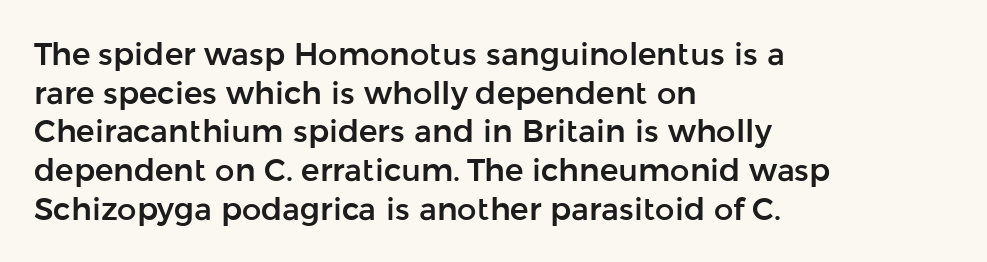
{"serif": "no", "italic": "no", "width": "normal", "stroke_contrast": "low", "x_height": "medium", "monospaced": "no", "underline": "no", "align": "left", "line_spacing": "normal", "line_spacing_ratio": 1.25, "letter_spacing": "normal", "letter_spacing_em": 0.0, "glyph_px": 31}
